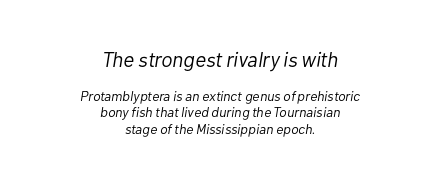
Q: Is the text bold? A: No.
Q: Is the text italic (slanted)? A: Yes, it leans right by about 10 degrees.
Q: Is the text underlined? A: No.
Q: How is the paragraph aligned? A: Centered.
Q: Is the spacing between letters normal or unusually wide? A: Normal.
Q: Which block of text is set in a larger size, the first (top) or the second (bottom)? A: The first (top) one.
